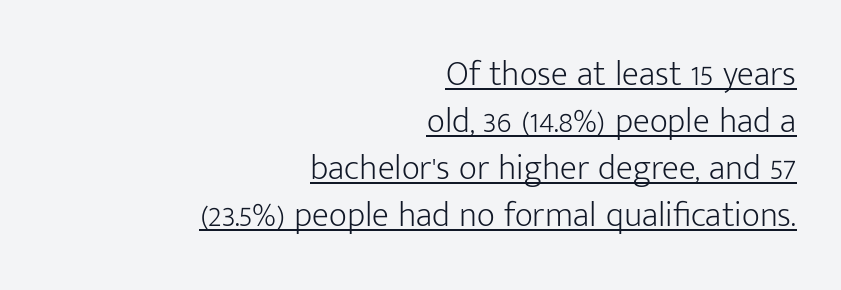
{"serif": "no", "italic": "no", "bold": "no", "weight": "light", "width": "normal", "stroke_contrast": "low", "x_height": "medium", "monospaced": "no", "underline": "yes", "align": "right", "line_spacing": "normal", "line_spacing_ratio": 1.34, "letter_spacing": "normal", "letter_spacing_em": 0.0, "glyph_px": 35}
